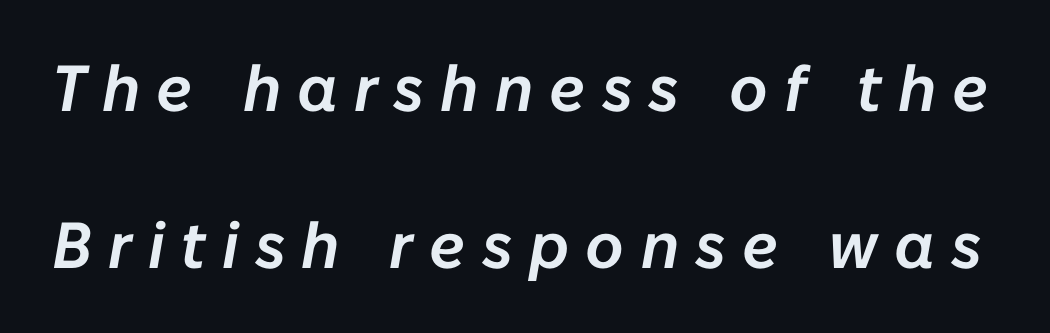
{"italic": "yes", "lean": "right", "slant_degrees": 10, "width": "normal", "stroke_contrast": "low", "x_height": "medium", "monospaced": "no", "underline": "no", "line_spacing": "loose", "line_spacing_ratio": 2.41, "letter_spacing": "wide", "letter_spacing_em": 0.25, "glyph_px": 65}
